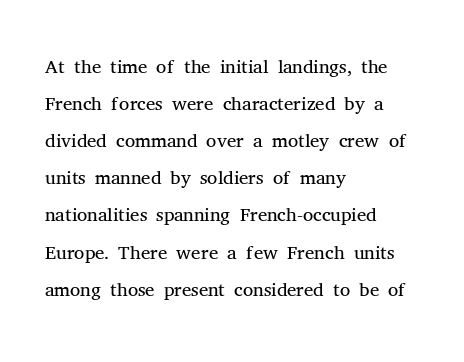
Q: Is the text bold? A: No.
Q: Is the text italic (slanted)? A: No, it is upright.
Q: Is the typeface a serif or a sans-serif typeface? A: Serif.
Q: Is the text underlined? A: No.
Q: How is the paragraph aligned? A: Left-aligned.
Q: Is the spacing between letters normal or unusually wide? A: Normal.
Q: Is the spacing between lines tight, normal or loose? A: Normal.
Q: Width (condensed, normal, or wide)? A: Normal.
Q: Stroke contrast? A: Medium.
Q: x-height? A: Medium.
Q: Monospaced? A: No.
